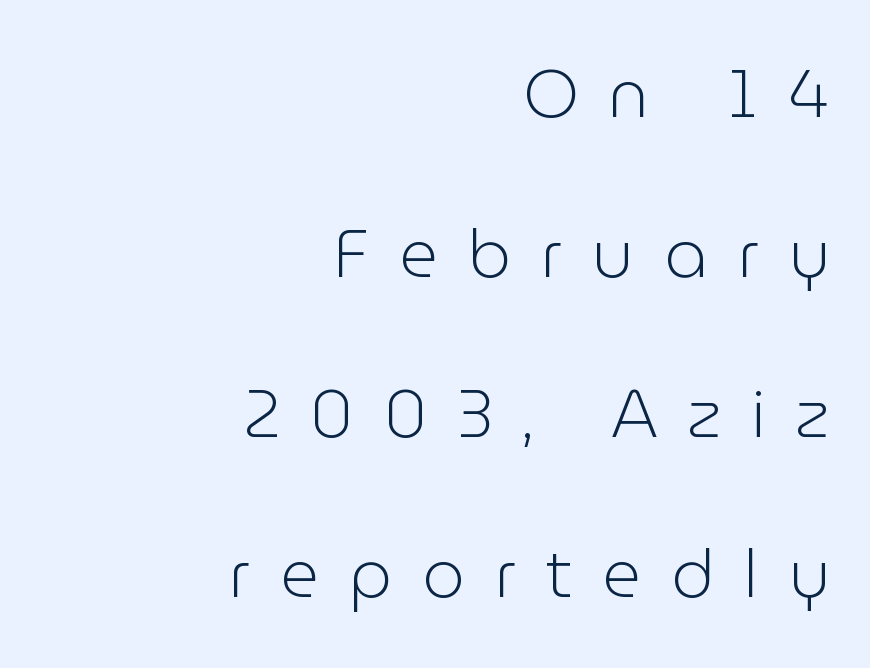
Q: Is the text bold? A: No.
Q: Is the text italic (slanted)? A: No, it is upright.
Q: Is the typeface a serif or a sans-serif typeface? A: Sans-serif.
Q: Is the text underlined? A: No.
Q: How is the paragraph aligned? A: Right-aligned.
Q: Is the spacing between letters normal or unusually wide? A: Unusually wide.
Q: Is the spacing between lines tight, normal or loose? A: Loose.
Q: Width (condensed, normal, or wide)? A: Normal.
Q: Stroke contrast? A: Low.
Q: x-height? A: Medium.
Q: Monospaced? A: No.
